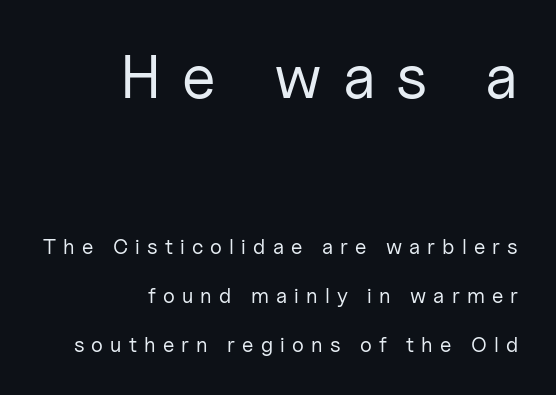
Q: Is the text bold? A: No.
Q: Is the text italic (slanted)? A: No, it is upright.
Q: Is the typeface a serif or a sans-serif typeface? A: Sans-serif.
Q: Is the text underlined? A: No.
Q: How is the paragraph aligned? A: Right-aligned.
Q: Is the spacing between letters normal or unusually wide? A: Unusually wide.
Q: Is the spacing between lines tight, normal or loose? A: Loose.
Q: Which block of text is set in a larger size, the first (top) or the second (bottom)? A: The first (top) one.
Q: Width (condensed, normal, or wide)? A: Normal.
Q: Stroke contrast? A: Low.
Q: x-height? A: Medium.
Q: Monospaced? A: No.
